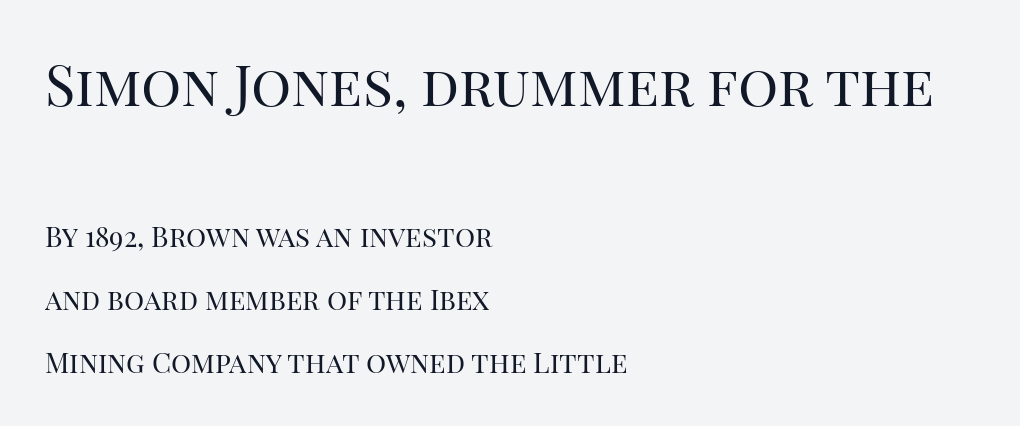
Q: Is the text bold? A: No.
Q: Is the text italic (slanted)? A: No, it is upright.
Q: Is the typeface a serif or a sans-serif typeface? A: Serif.
Q: Is the text underlined? A: No.
Q: How is the paragraph aligned? A: Left-aligned.
Q: Is the spacing between letters normal or unusually wide? A: Normal.
Q: Is the spacing between lines tight, normal or loose? A: Loose.
Q: Which block of text is set in a larger size, the first (top) or the second (bottom)? A: The first (top) one.
Q: Width (condensed, normal, or wide)? A: Normal.
Q: Stroke contrast? A: High.
Q: x-height? A: Large.
Q: Monospaced? A: No.
